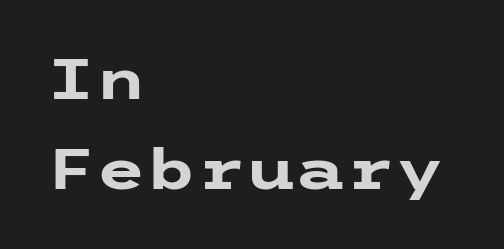
Tracking value appears to be zero — textbook default spacing. Horizontally, the lines are justified to the leading edge only. The passage shown is emphatically bold. Tall strokes in this sample are plumb rather than angled. Is this a sans? Yes — the strokes have no serifs.
